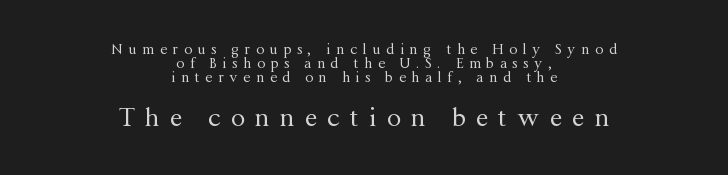
The image shows 25 px text type, upright; set centered, tight line spacing (1.01x), unusually wide letter spacing (+0.41 em), not underlined; the second (bottom) block is 1.79x larger.
